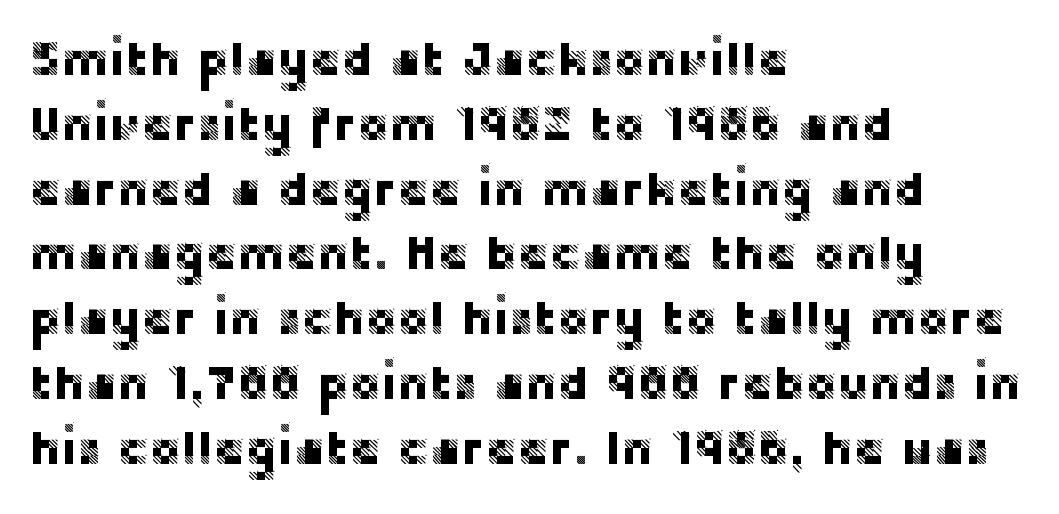
The image shows 48 px sans-serif type, upright; set left-aligned, normal line spacing (1.35x), normal letter spacing, not underlined; low stroke contrast and a large x-height.
